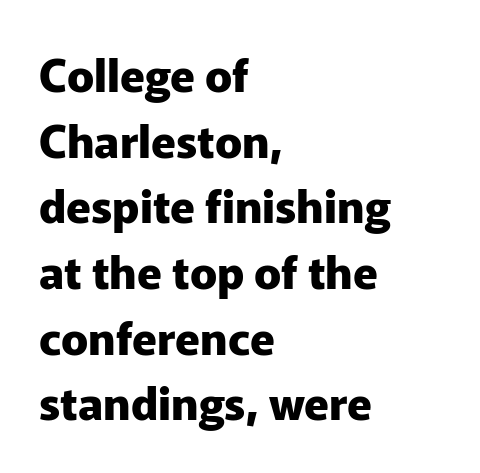
The image shows 45 px heavy sans-serif type, upright; set left-aligned, normal line spacing (1.46x), normal letter spacing, not underlined; low stroke contrast and a medium x-height.
